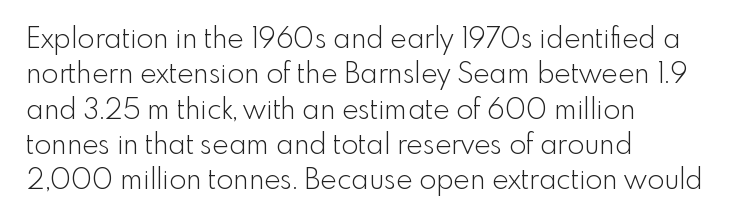
The image shows 28 px light sans-serif type, upright; set left-aligned, normal line spacing (1.26x), normal letter spacing, not underlined; a small x-height.
